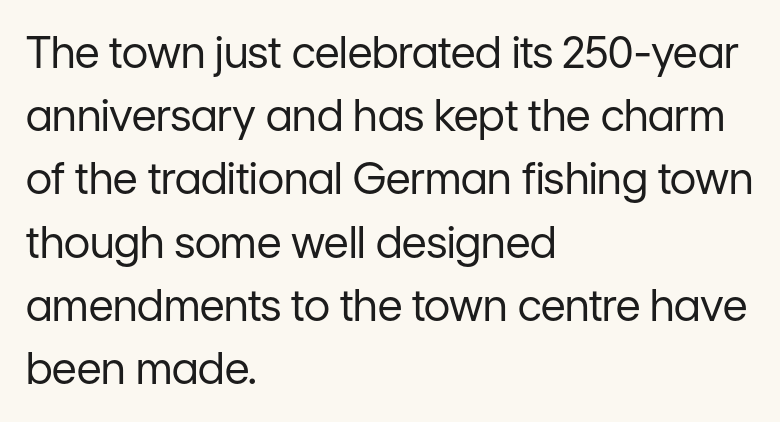
The image shows 43 px regular-weight sans-serif type, upright; set left-aligned, normal line spacing (1.47x), normal letter spacing, not underlined; low stroke contrast and a medium x-height.
